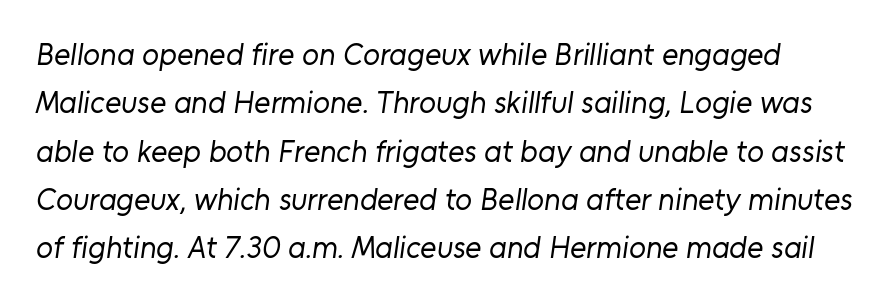
The image shows 31 px regular-weight sans-serif type; set normal line spacing (1.56x), normal letter spacing, not underlined; low stroke contrast and a medium x-height.
